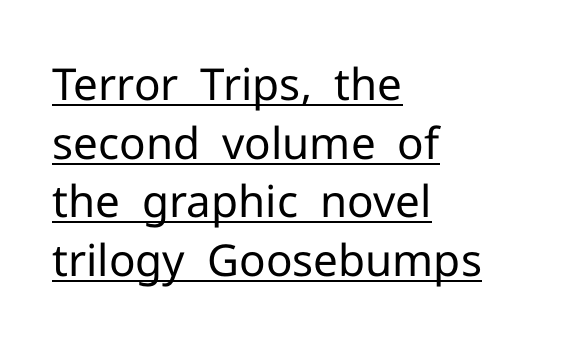
Q: Is the text bold? A: No.
Q: Is the text italic (slanted)? A: No, it is upright.
Q: Is the typeface a serif or a sans-serif typeface? A: Sans-serif.
Q: Is the text underlined? A: Yes.
Q: How is the paragraph aligned? A: Left-aligned.
Q: Is the spacing between letters normal or unusually wide? A: Normal.
Q: Is the spacing between lines tight, normal or loose? A: Normal.
Q: Width (condensed, normal, or wide)? A: Normal.
Q: Stroke contrast? A: Low.
Q: x-height? A: Medium.
Q: Monospaced? A: No.
